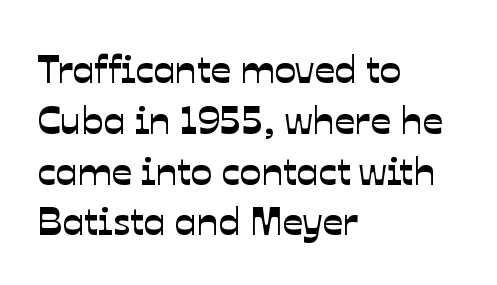
In CSS terms this would be text-align: left. In terms of letterspacing, this is plain default setting. This sample uses a sans-serif face. The block of text has a typical density, with ordinary space between rows.
